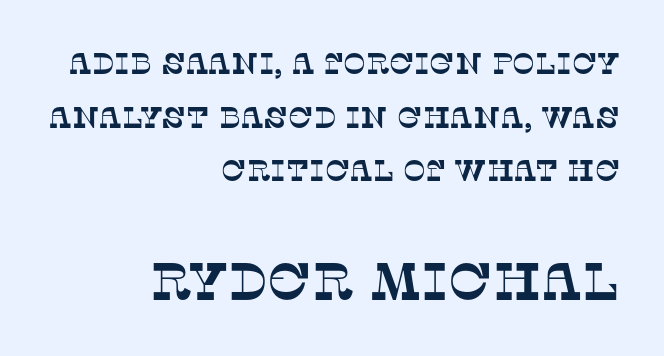
Q: Is the typeface a serif or a sans-serif typeface? A: Serif.
Q: Is the text underlined? A: No.
Q: How is the paragraph aligned? A: Right-aligned.
Q: Is the spacing between letters normal or unusually wide? A: Normal.
Q: Which block of text is set in a larger size, the first (top) or the second (bottom)? A: The second (bottom) one.
Q: Width (condensed, normal, or wide)? A: Normal.
Q: Stroke contrast? A: Low.
Q: x-height? A: Large.
Q: Monospaced? A: No.
